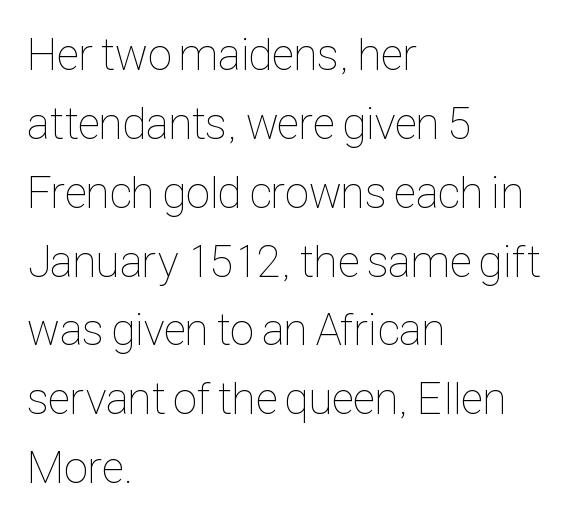
Q: Is the text bold? A: No.
Q: Is the text italic (slanted)? A: No, it is upright.
Q: Is the text underlined? A: No.
Q: How is the paragraph aligned? A: Left-aligned.
Q: Is the spacing between letters normal or unusually wide? A: Normal.
Q: Is the spacing between lines tight, normal or loose? A: Normal.
Q: Width (condensed, normal, or wide)? A: Condensed.
Q: Stroke contrast? A: Low.
Q: x-height? A: Medium.
Q: Monospaced? A: No.
